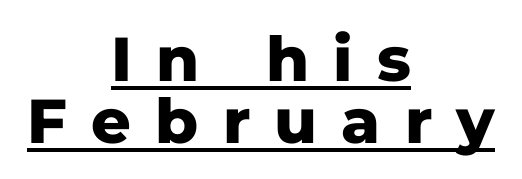
The image shows 62 px heavy sans-serif type, upright; set centered, tight line spacing (1.0x), unusually wide letter spacing (+0.39 em), underlined; low stroke contrast and a medium x-height.
